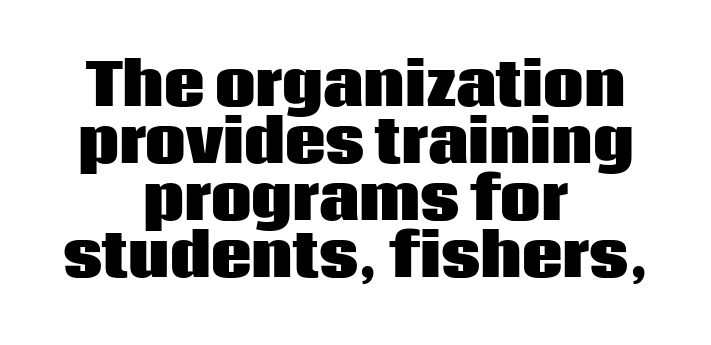
Q: Is the text bold? A: Yes.
Q: Is the text italic (slanted)? A: No, it is upright.
Q: Is the typeface a serif or a sans-serif typeface? A: Sans-serif.
Q: Is the text underlined? A: No.
Q: How is the paragraph aligned? A: Centered.
Q: Is the spacing between letters normal or unusually wide? A: Normal.
Q: Is the spacing between lines tight, normal or loose? A: Tight.
Q: Width (condensed, normal, or wide)? A: Normal.
Q: Stroke contrast? A: Low.
Q: x-height? A: Large.
Q: Monospaced? A: No.
